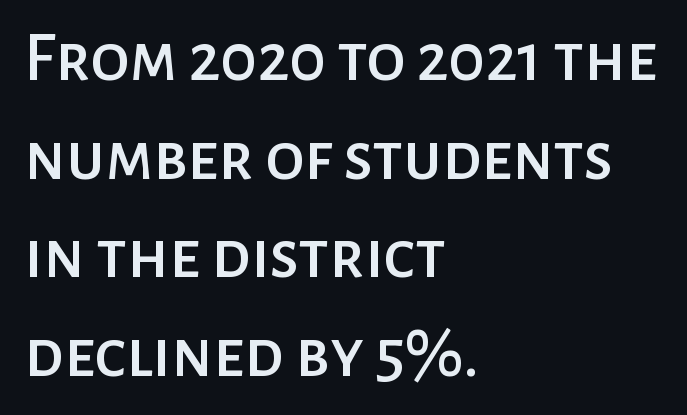
Q: Is the text italic (slanted)? A: No, it is upright.
Q: Is the typeface a serif or a sans-serif typeface? A: Sans-serif.
Q: Is the text underlined? A: No.
Q: How is the paragraph aligned? A: Left-aligned.
Q: Is the spacing between letters normal or unusually wide? A: Normal.
Q: Is the spacing between lines tight, normal or loose? A: Normal.
Q: Width (condensed, normal, or wide)? A: Normal.
Q: Stroke contrast? A: Low.
Q: x-height? A: Medium.
Q: Monospaced? A: No.
